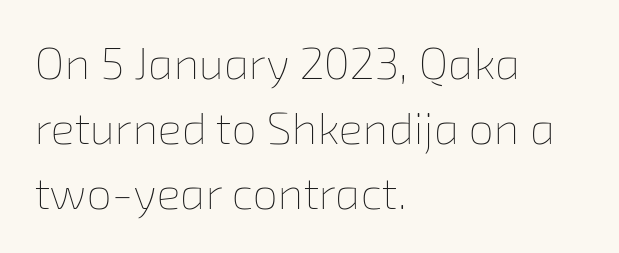
{"bold": "no", "weight": "thin", "width": "normal", "stroke_contrast": "low", "x_height": "medium", "monospaced": "no", "underline": "no", "align": "left", "line_spacing": "normal", "line_spacing_ratio": 1.44, "letter_spacing": "normal", "letter_spacing_em": 0.0, "glyph_px": 45}
